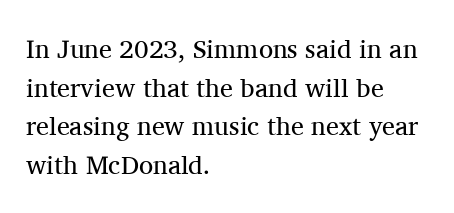
The image shows 26 px text type, upright; set left-aligned, normal line spacing (1.49x), normal letter spacing, not underlined.
